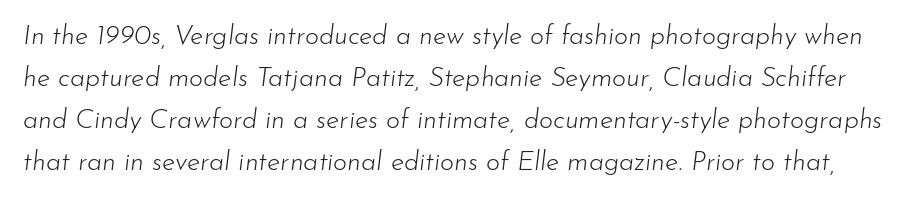
The image shows 27 px text type, italic (leaning right); set normal line spacing (1.56x), normal letter spacing, not underlined.
